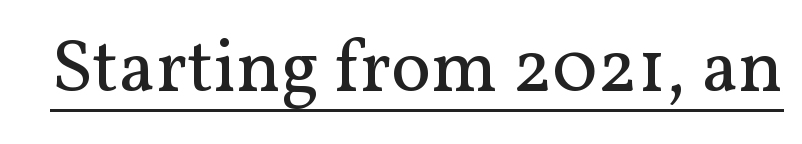
Q: Is the text bold? A: No.
Q: Is the text italic (slanted)? A: No, it is upright.
Q: Is the typeface a serif or a sans-serif typeface? A: Serif.
Q: Is the text underlined? A: Yes.
Q: Is the spacing between letters normal or unusually wide? A: Normal.
Q: Width (condensed, normal, or wide)? A: Normal.
Q: Stroke contrast? A: Medium.
Q: x-height? A: Medium.
Q: Monospaced? A: No.
